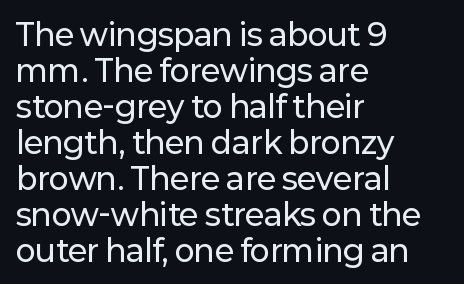
The image shows 30 px sans-serif type, upright; set left-aligned, line spacing 1.2x, normal letter spacing, not underlined; low stroke contrast and a medium x-height.
